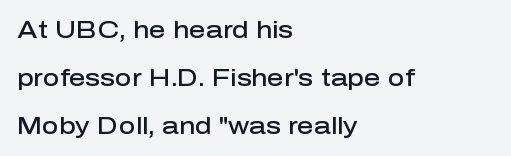
{"italic": "no", "bold": "semi", "underline": "no", "align": "left", "line_spacing": "loose", "line_spacing_ratio": 2.08, "letter_spacing": "normal", "letter_spacing_em": 0.0, "glyph_px": 23}
